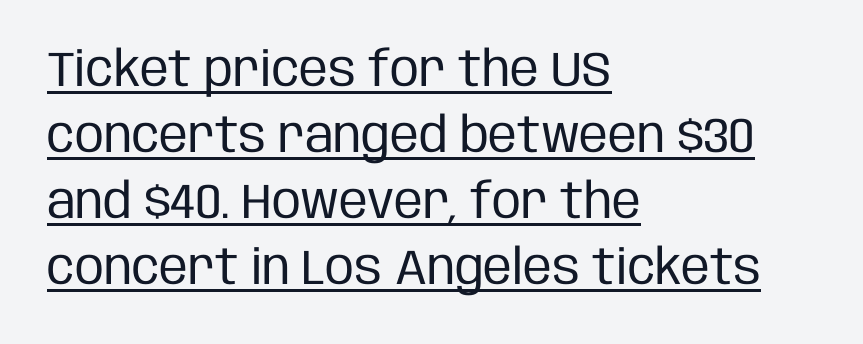
Q: Is the text bold? A: No.
Q: Is the text italic (slanted)? A: No, it is upright.
Q: Is the typeface a serif or a sans-serif typeface? A: Sans-serif.
Q: Is the text underlined? A: Yes.
Q: How is the paragraph aligned? A: Left-aligned.
Q: Is the spacing between letters normal or unusually wide? A: Normal.
Q: Is the spacing between lines tight, normal or loose? A: Normal.
Q: Width (condensed, normal, or wide)? A: Condensed.
Q: Stroke contrast? A: Low.
Q: x-height? A: Large.
Q: Monospaced? A: No.
